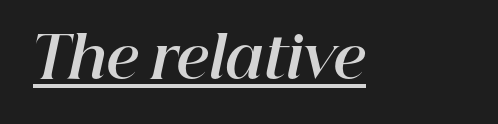
The image shows 57 px bold type, italic (leaning right); set normal letter spacing, underlined; high stroke contrast and a medium x-height.
